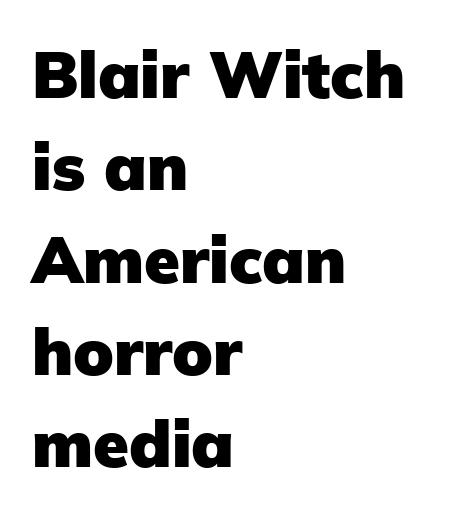
Q: Is the text bold? A: Yes.
Q: Is the text italic (slanted)? A: No, it is upright.
Q: Is the typeface a serif or a sans-serif typeface? A: Sans-serif.
Q: Is the text underlined? A: No.
Q: How is the paragraph aligned? A: Left-aligned.
Q: Is the spacing between letters normal or unusually wide? A: Normal.
Q: Is the spacing between lines tight, normal or loose? A: Normal.
Q: Width (condensed, normal, or wide)? A: Normal.
Q: Stroke contrast? A: Low.
Q: x-height? A: Medium.
Q: Monospaced? A: No.
